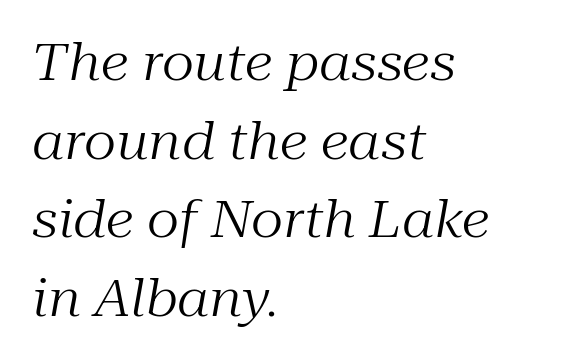
Rows of type keep a routine distance in the vertical direction. Each letter keeps its own natural width here, so spacing adapts to shape. The axis of the letterforms is tilted away from vertical. The passage is arranged the way most books set body copy — flush left. A typesetter would call this zero additional tracking.
